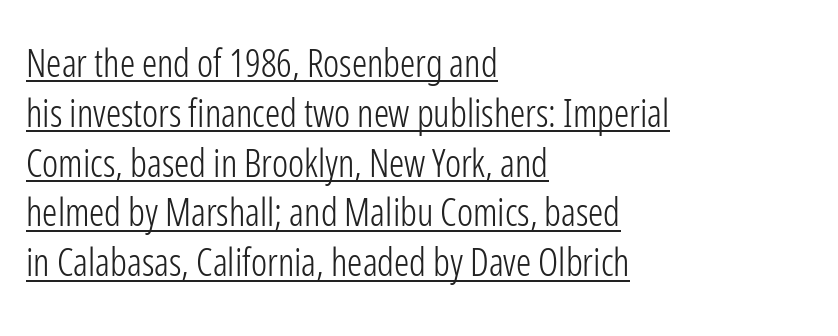
Q: Is the text bold? A: No.
Q: Is the text italic (slanted)? A: No, it is upright.
Q: Is the typeface a serif or a sans-serif typeface? A: Sans-serif.
Q: Is the text underlined? A: Yes.
Q: How is the paragraph aligned? A: Left-aligned.
Q: Is the spacing between letters normal or unusually wide? A: Normal.
Q: Is the spacing between lines tight, normal or loose? A: Normal.
Q: Width (condensed, normal, or wide)? A: Condensed.
Q: Stroke contrast? A: Low.
Q: x-height? A: Medium.
Q: Monospaced? A: No.
